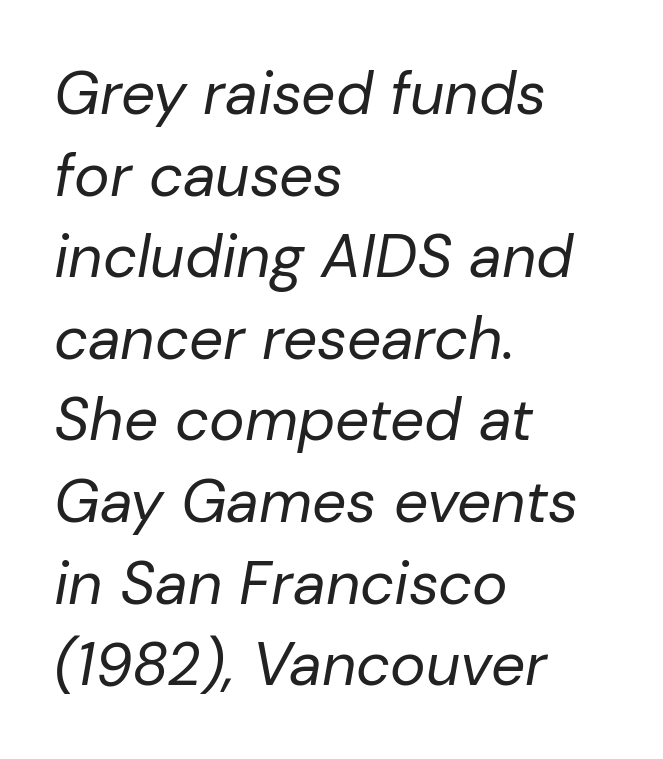
Q: Is the text bold? A: No.
Q: Is the text italic (slanted)? A: Yes, it leans right by about 10 degrees.
Q: Is the text underlined? A: No.
Q: How is the paragraph aligned? A: Left-aligned.
Q: Is the spacing between letters normal or unusually wide? A: Normal.
Q: Is the spacing between lines tight, normal or loose? A: Normal.
Q: Width (condensed, normal, or wide)? A: Normal.
Q: Stroke contrast? A: Low.
Q: x-height? A: Medium.
Q: Monospaced? A: No.
